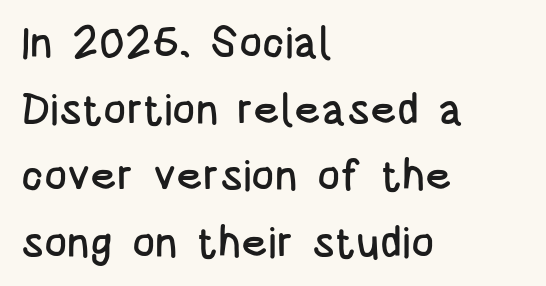
Q: Is the text italic (slanted)? A: No, it is upright.
Q: Is the typeface a serif or a sans-serif typeface? A: Sans-serif.
Q: Is the text underlined? A: No.
Q: How is the paragraph aligned? A: Left-aligned.
Q: Is the spacing between letters normal or unusually wide? A: Normal.
Q: Is the spacing between lines tight, normal or loose? A: Normal.
Q: Width (condensed, normal, or wide)? A: Condensed.
Q: Stroke contrast? A: Low.
Q: x-height? A: Large.
Q: Monospaced? A: No.
